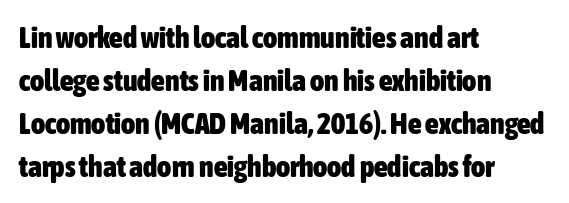
Every character sits straight up, as roman type does. Summary of vertical rhythm: regular, with standard interline spacing. Stroke thickness is high; the sample reads as a true bold. Bare-footed words on every line.
